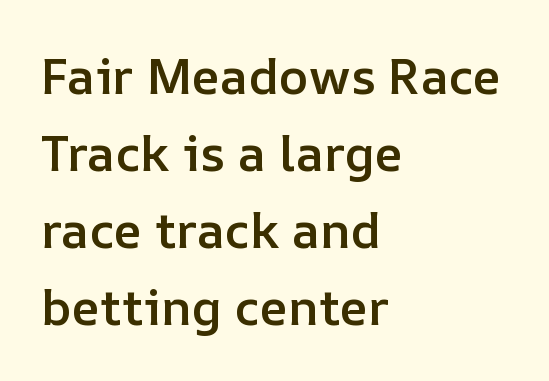
The image shows 50 px semibold type, upright; set left-aligned, normal line spacing (1.54x), normal letter spacing, not underlined; low stroke contrast and a medium x-height.
